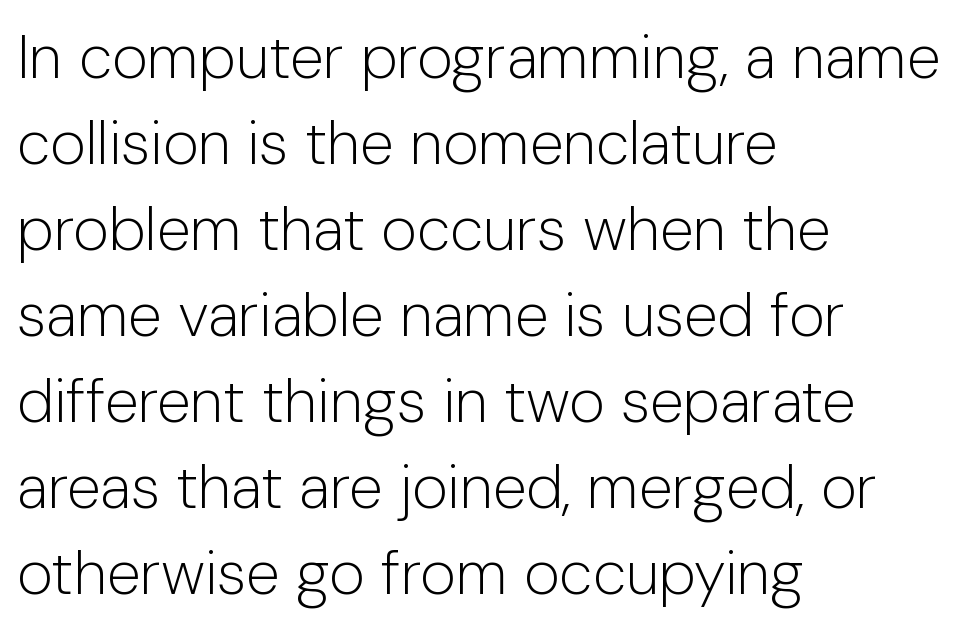
{"serif": "no", "italic": "no", "bold": "no", "weight": "light", "width": "normal", "stroke_contrast": "low", "x_height": "medium", "monospaced": "no", "underline": "no", "align": "left", "line_spacing": "normal", "line_spacing_ratio": 1.41, "letter_spacing": "normal", "letter_spacing_em": 0.0, "glyph_px": 61}
